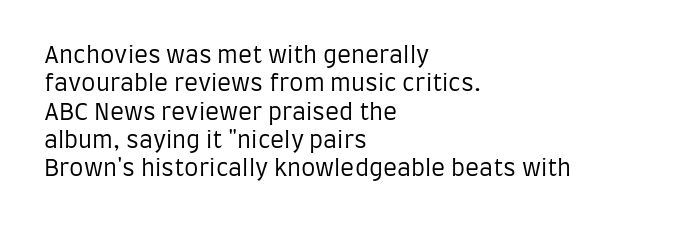
Q: Is the text bold? A: No.
Q: Is the text italic (slanted)? A: No, it is upright.
Q: Is the text underlined? A: No.
Q: How is the paragraph aligned? A: Left-aligned.
Q: Is the spacing between letters normal or unusually wide? A: Normal.
